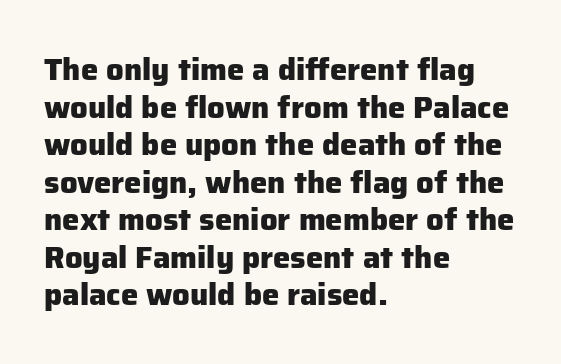
{"serif": "no", "italic": "no", "bold": "yes", "weight": "heavy", "width": "normal", "stroke_contrast": "low", "x_height": "medium", "monospaced": "no", "underline": "no", "align": "left", "line_spacing_ratio": 1.21, "letter_spacing": "normal", "letter_spacing_em": 0.0, "glyph_px": 31}
